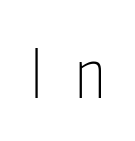
The text was rendered using a sans face with plain stroke endings. The area under the type is left untouched. Characters follow at a spacing far wider than the type designer built in. Each letter keeps its own natural width here, so spacing adapts to shape. Stroke mass is kept to a normal reading level or below. The font's upright variant was chosen for this text.
